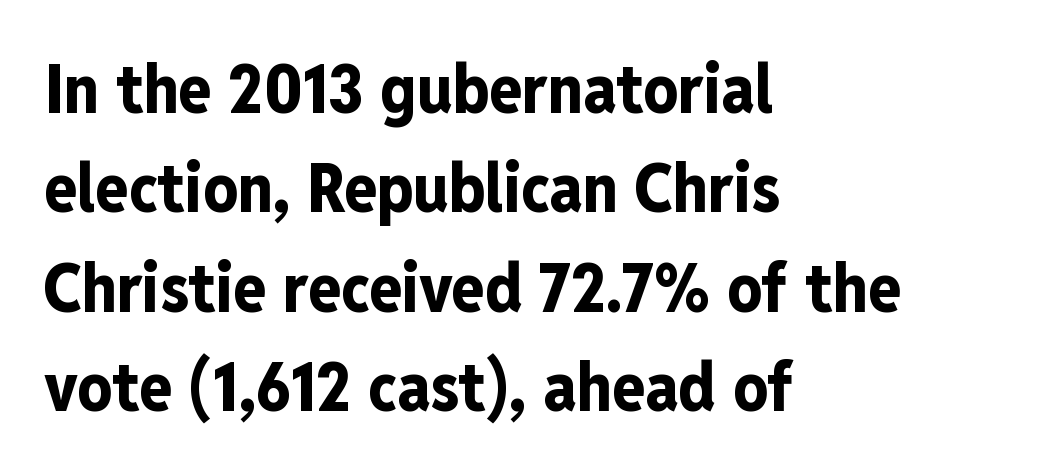
Q: Is the text bold? A: Yes.
Q: Is the text italic (slanted)? A: No, it is upright.
Q: Is the typeface a serif or a sans-serif typeface? A: Sans-serif.
Q: Is the text underlined? A: No.
Q: How is the paragraph aligned? A: Left-aligned.
Q: Is the spacing between letters normal or unusually wide? A: Normal.
Q: Is the spacing between lines tight, normal or loose? A: Normal.
Q: Width (condensed, normal, or wide)? A: Condensed.
Q: Stroke contrast? A: Low.
Q: x-height? A: Medium.
Q: Monospaced? A: No.
